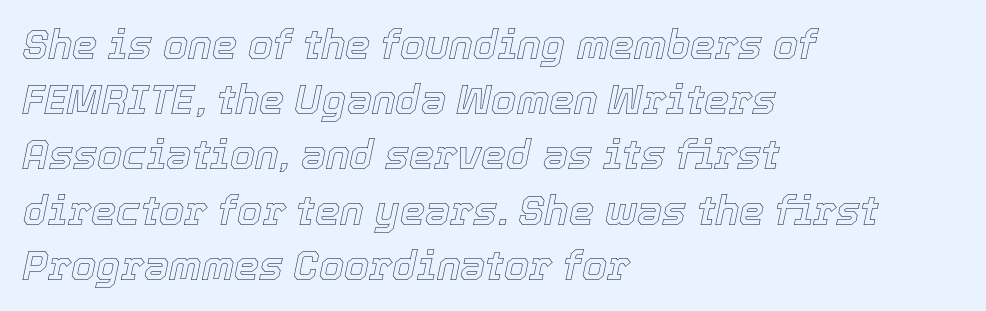
The space beneath each line is pristine and unruled. You could call the tracking neutral — neither tight nor loose. The rendering uses a moderate line-height, typical for paragraphs. The rendering anchors every line to the left-hand side.
